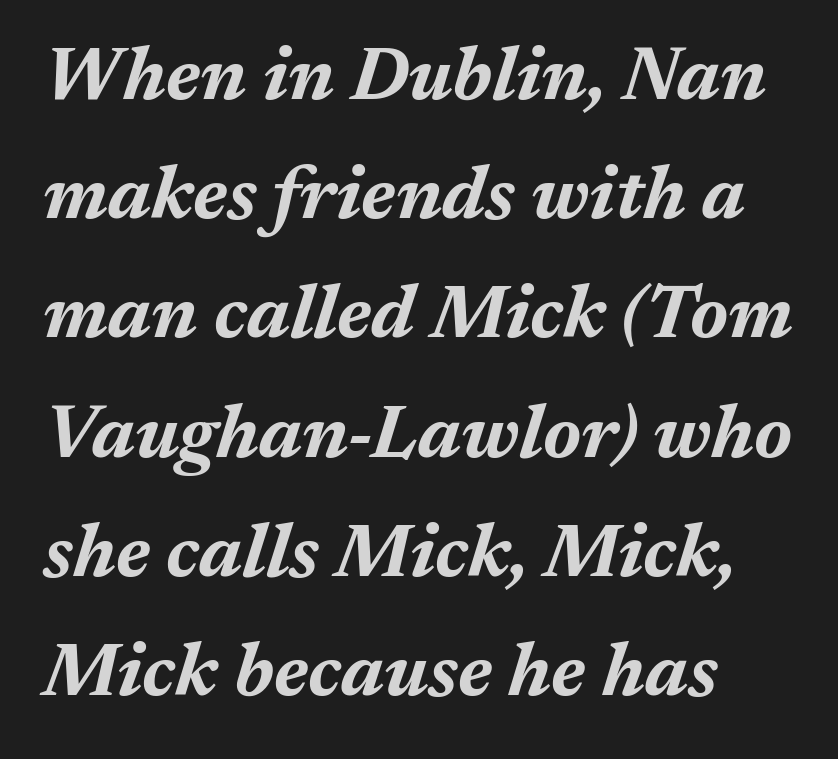
Q: Is the text bold? A: Yes.
Q: Is the text italic (slanted)? A: Yes, it leans right by about 17 degrees.
Q: Is the text underlined? A: No.
Q: How is the paragraph aligned? A: Left-aligned.
Q: Is the spacing between letters normal or unusually wide? A: Normal.
Q: Is the spacing between lines tight, normal or loose? A: Normal.
Q: Width (condensed, normal, or wide)? A: Normal.
Q: Stroke contrast? A: Medium.
Q: x-height? A: Medium.
Q: Monospaced? A: No.
